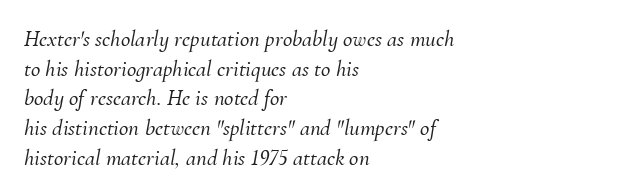
Q: Is the text italic (slanted)? A: Yes, it leans right by about 10 degrees.
Q: Is the text underlined? A: No.
Q: How is the paragraph aligned? A: Left-aligned.
Q: Is the spacing between letters normal or unusually wide? A: Normal.
Q: Is the spacing between lines tight, normal or loose? A: Normal.
